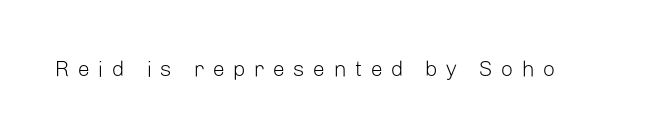
Only glyphs here, with clear space below each row. No extra ink here — the face is not bold. Letter spacing: wide. The typography opts for an upright posture over an oblique one.
